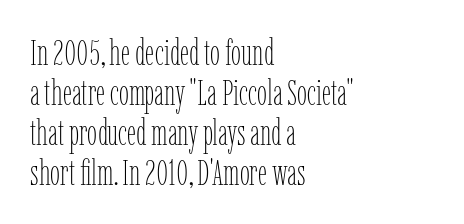
Q: Is the text bold? A: No.
Q: Is the text italic (slanted)? A: No, it is upright.
Q: Is the text underlined? A: No.
Q: How is the paragraph aligned? A: Left-aligned.
Q: Is the spacing between letters normal or unusually wide? A: Normal.
Q: Is the spacing between lines tight, normal or loose? A: Tight.
Q: Width (condensed, normal, or wide)? A: Condensed.
Q: Stroke contrast? A: Low.
Q: x-height? A: Medium.
Q: Monospaced? A: No.
